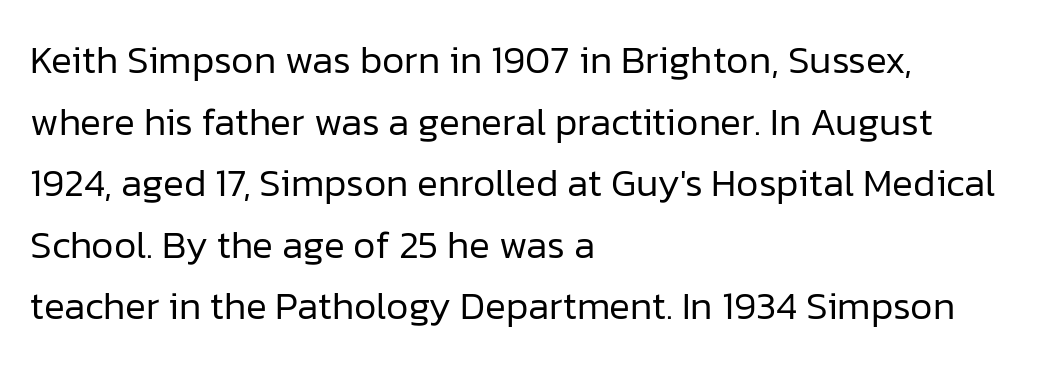
The image shows 39 px regular-weight sans-serif type, upright; set left-aligned, normal line spacing (1.58x), normal letter spacing, not underlined; low stroke contrast and a medium x-height.
